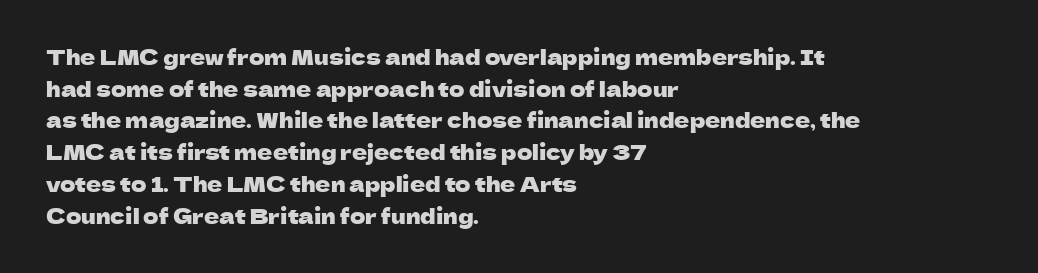
Has an underline been added? It has not. Do the letters lean? They stand straight. Notice how descenders clear the ascenders below comfortably — that's standard leading. The line texture is even and compact thanks to regular tracking.
